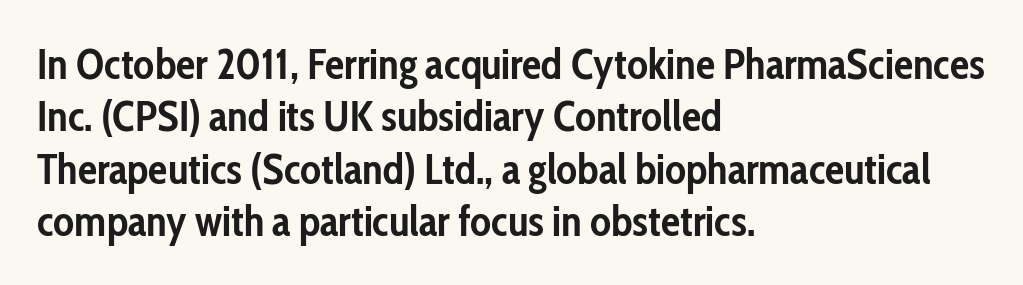
You'd pick this weight for a headline — it's a proper bold. Every stem runs plumb, perpendicular to the baseline. No word sits above an underline. The passage shown is typed in a proportional face where columns would drift. How are the letters spaced? Ordinarily, with no added tracking.
